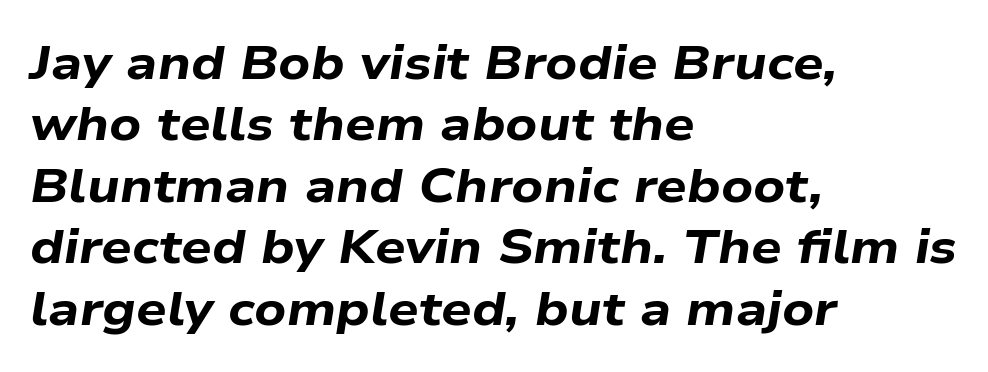
Q: Is the text bold? A: Yes.
Q: Is the text italic (slanted)? A: Yes, it leans right by about 9 degrees.
Q: Is the text underlined? A: No.
Q: How is the paragraph aligned? A: Left-aligned.
Q: Is the spacing between letters normal or unusually wide? A: Normal.
Q: Is the spacing between lines tight, normal or loose? A: Normal.
Q: Width (condensed, normal, or wide)? A: Wide.
Q: Stroke contrast? A: Low.
Q: x-height? A: Medium.
Q: Monospaced? A: No.
